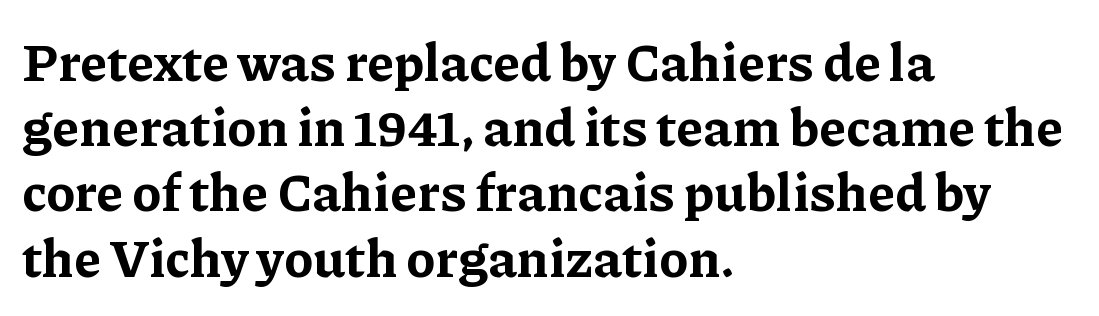
The characters display serif detailing at their extremities. Has an underline been added? It has not. Every row of glyphs begins at an identical x-position on the left. Heavy-handed strokes throughout: this text is bold. It's the straight-up-and-down kind of type. Here the designer chose a conventional face with non-uniform glyph widths.
